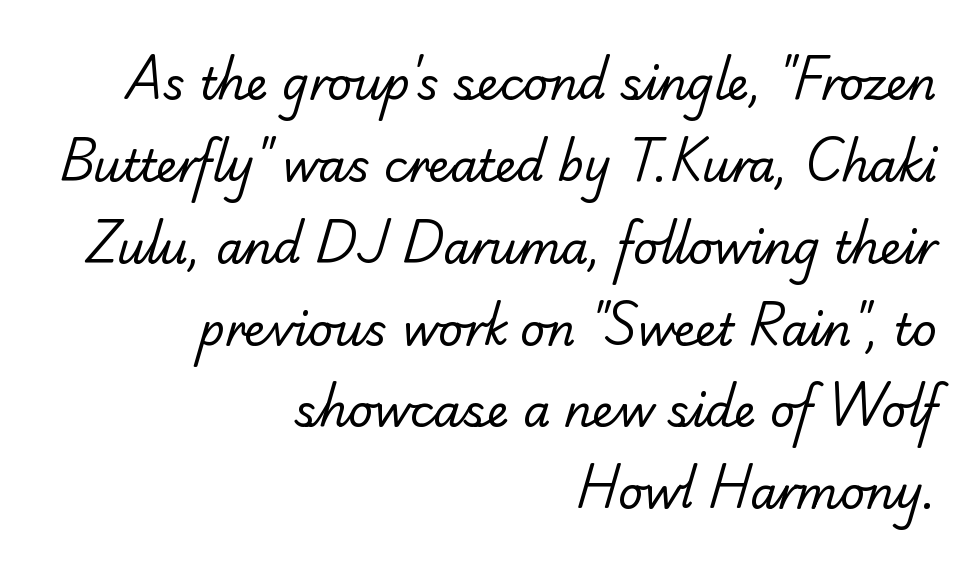
{"serif": "yes", "bold": "no", "weight": "regular", "width": "normal", "stroke_contrast": "low", "x_height": "small", "monospaced": "no", "underline": "no", "align": "right", "line_spacing_ratio": 1.86, "letter_spacing": "normal", "letter_spacing_em": 0.0, "glyph_px": 44}
